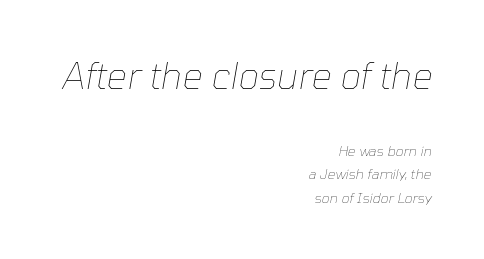
The image shows 36 px thin type, italic (leaning right); set right-aligned, normal line spacing (1.67x), normal letter spacing, not underlined; the first (top) block is 2.57x larger; low stroke contrast and a medium x-height.
